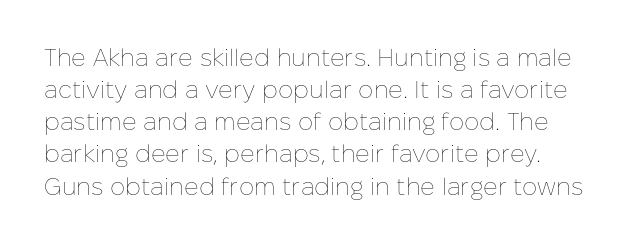
Q: Is the text bold? A: No.
Q: Is the text italic (slanted)? A: No, it is upright.
Q: Is the text underlined? A: No.
Q: Is the spacing between letters normal or unusually wide? A: Normal.
Q: Is the spacing between lines tight, normal or loose? A: Normal.
